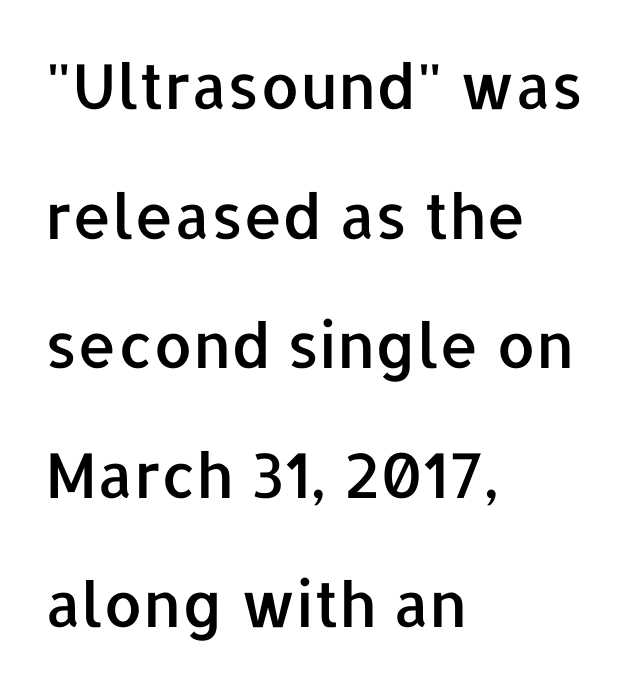
The image shows 62 px sans-serif type, upright; set left-aligned, loose line spacing (2.09x), normal letter spacing, not underlined; low stroke contrast and a medium x-height.
